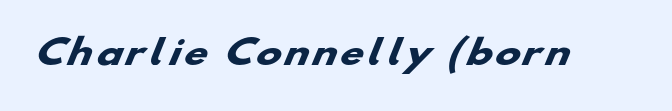
{"serif": "no", "bold": "yes", "weight": "heavy", "width": "wide", "stroke_contrast": "low", "x_height": "small", "monospaced": "no", "underline": "no", "glyph_px": 34}
